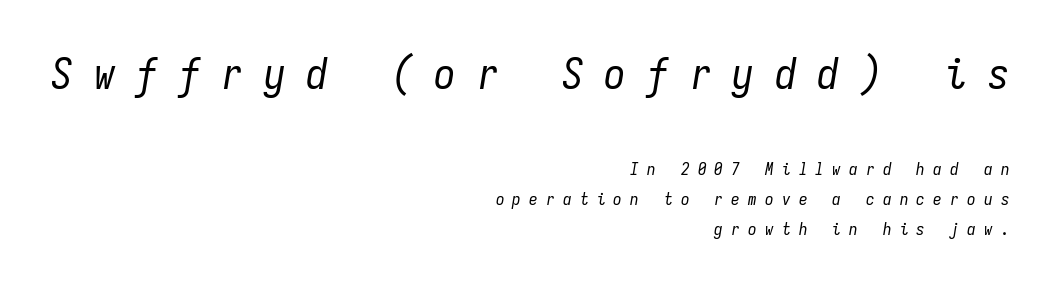
{"italic": "yes", "lean": "right", "slant_degrees": 9, "bold": "no", "weight": "regular", "width": "condensed", "stroke_contrast": "low", "x_height": "medium", "monospaced": "yes", "underline": "no", "align": "right", "line_spacing_ratio": 1.77, "letter_spacing": "wide", "letter_spacing_em": 0.49, "larger_block": "first", "size_ratio": 2.53, "glyph_px": 43}
